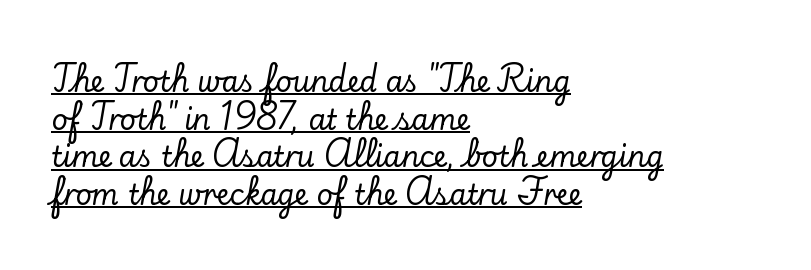
The image shows 28 px serif type; set left-aligned, normal line spacing (1.34x), normal letter spacing, underlined; low stroke contrast and a small x-height.
